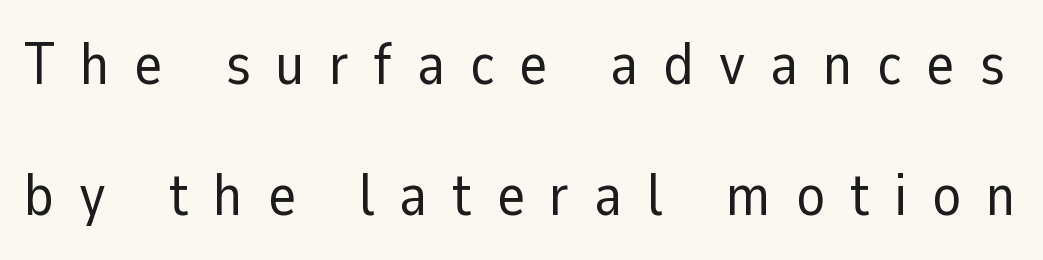
The image shows 59 px regular-weight sans-serif type, upright; set loose line spacing (2.22x), unusually wide letter spacing (+0.42 em), not underlined; low stroke contrast and a medium x-height.
